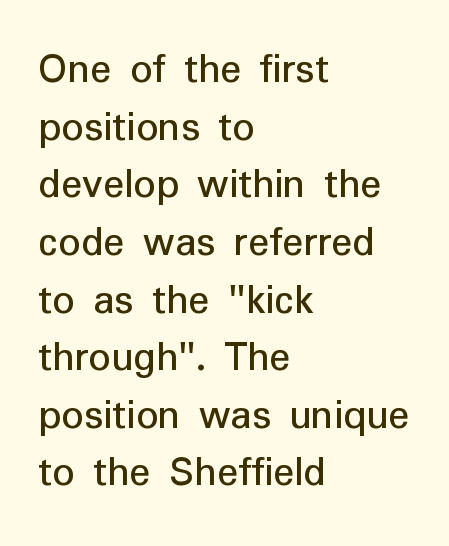
The strip under each line holds only bare page. The space between consecutive lines is moderate. Proportional: the letters do not fall into vertical columns. Notice how the stems are strictly vertical — no italics here. Unlike a traditional serif, this face leaves its strokes unadorned. The gaps between neighbouring characters are ordinary and unremarkable.
